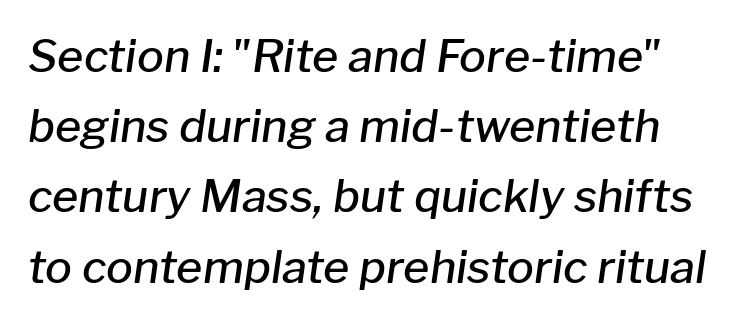
Clear beneath every line of the passage. The face used here is a semibold: visibly heavier than regular, lighter than bold. The vertical gap from one line to the next is medium. Standard letterfit; no display-style spreading of the glyphs.
